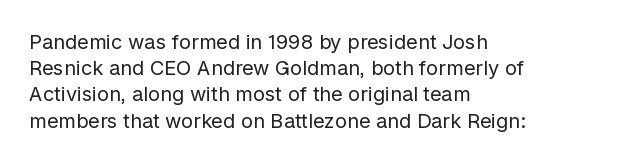
{"italic": "no", "bold": "no", "underline": "no", "align": "left", "line_spacing": "normal", "line_spacing_ratio": 1.31, "letter_spacing": "normal", "letter_spacing_em": 0.0, "glyph_px": 20}
